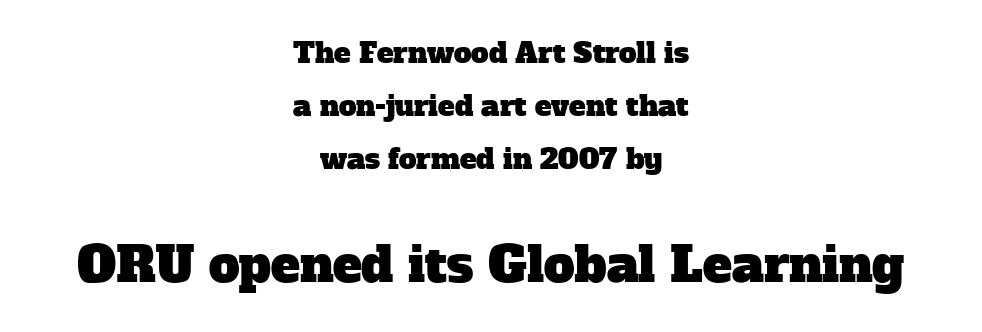
The image shows 49 px serif type; set centered, line spacing 1.89x, normal letter spacing, not underlined; the second (bottom) block is 1.75x larger; low stroke contrast and a medium x-height.
